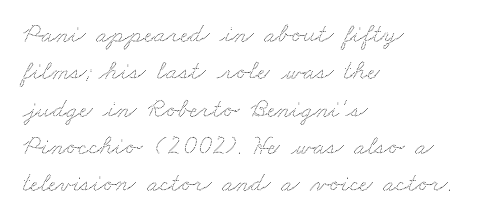
The setting favours the left margin, as ordinary paragraphs usually do. Lines of text with bare space underneath. Reading down the column, the eye jumps a familiar distance to each next line. The type is set solid horizontally, with unmodified tracking.
